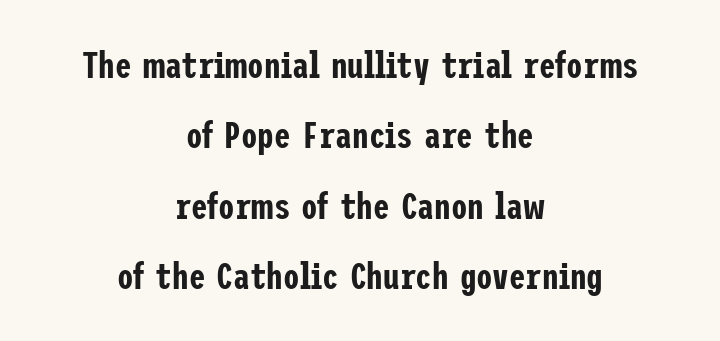
The image shows 37 px condensed sans-serif type, upright; set centered, loose line spacing (1.9x), normal letter spacing, not underlined; low stroke contrast and a medium x-height.
